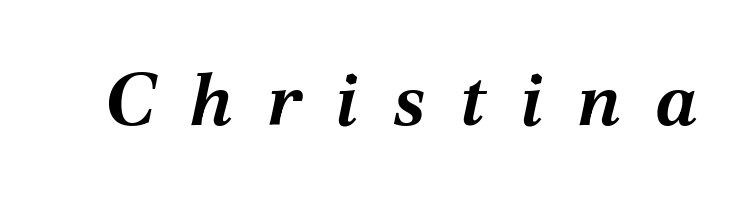
The letters are slanted; this is an italic face. Bold? Absolutely — the strokes are thick and heavy. The glyphs are unaccompanied by any horizontal stroke below them. The passage shown has open, widely tracked lettering throughout. Character widths vary here, with narrow letters taking less room than wide ones.
